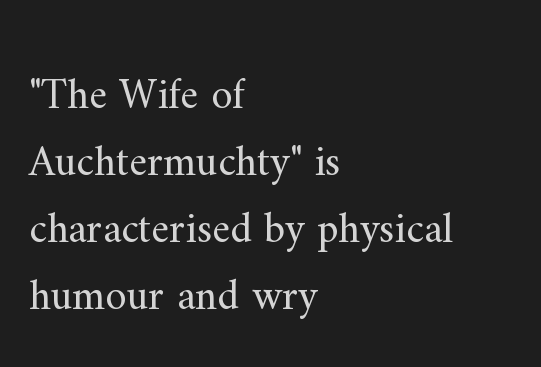
{"serif": "yes", "italic": "no", "bold": "no", "weight": "regular", "width": "normal", "stroke_contrast": "medium", "x_height": "small", "monospaced": "no", "underline": "no", "align": "left", "line_spacing": "normal", "line_spacing_ratio": 1.56, "letter_spacing": "normal", "letter_spacing_em": 0.0, "glyph_px": 43}
